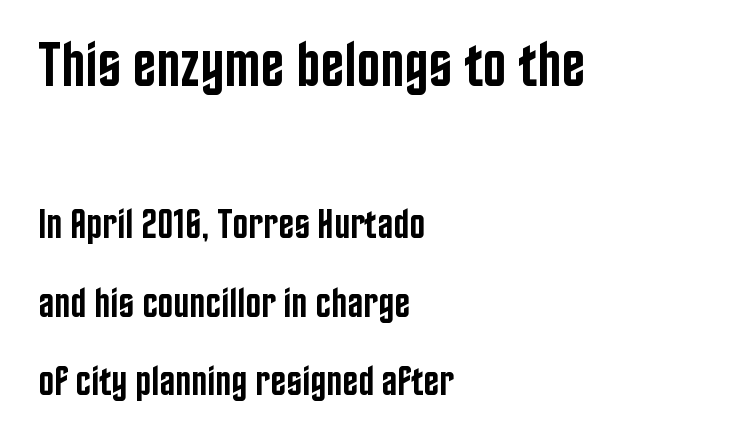
{"serif": "no", "italic": "no", "bold": "semi", "weight": "semibold", "width": "condensed", "stroke_contrast": "low", "x_height": "large", "monospaced": "no", "underline": "no", "align": "left", "line_spacing_ratio": 1.87, "letter_spacing": "normal", "letter_spacing_em": 0.0, "larger_block": "first", "size_ratio": 1.5, "glyph_px": 63}
